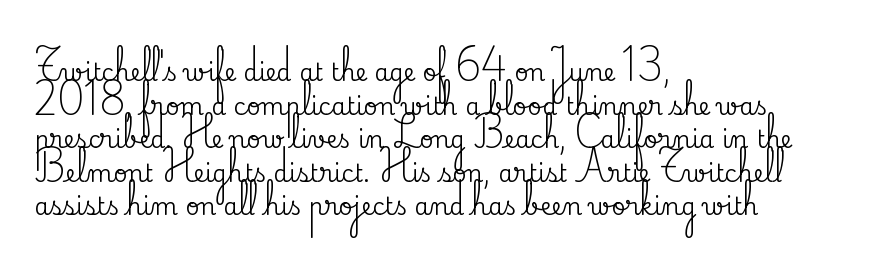
Q: Is the text italic (slanted)? A: No, it is upright.
Q: Is the text underlined? A: No.
Q: How is the paragraph aligned? A: Left-aligned.
Q: Is the spacing between letters normal or unusually wide? A: Normal.
Q: Is the spacing between lines tight, normal or loose? A: Normal.
